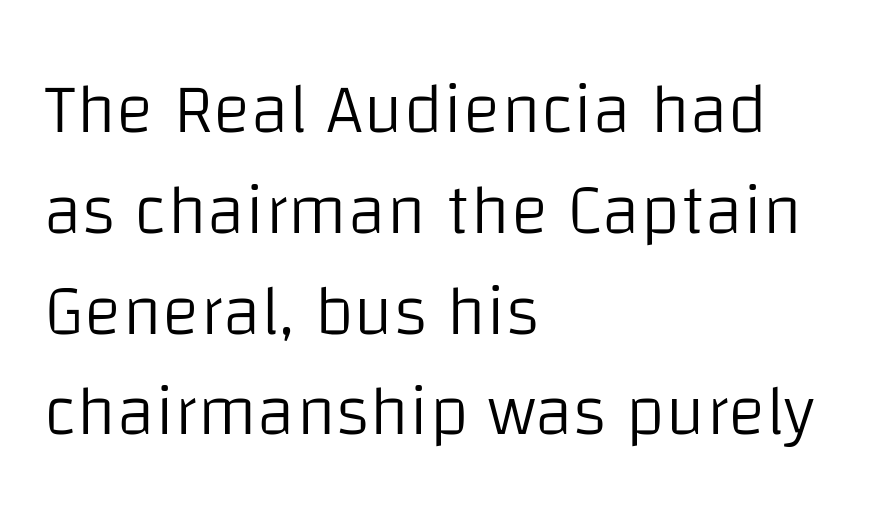
The font family rendered here belongs to the sans-serif group. The specimen omits any rule beneath the text block's lines. The passage shown stacks its lines at a standard gap. Tall strokes in this sample are plumb rather than angled. Does extra space separate the letters? No, they use regular spacing.
